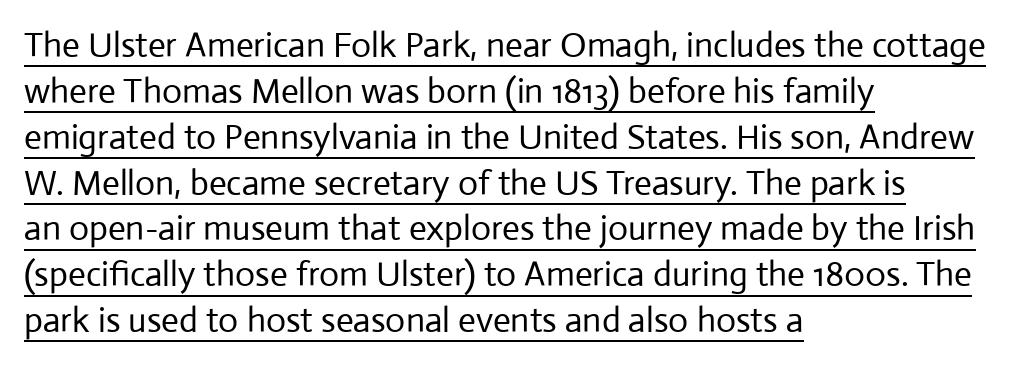
Q: Is the text bold? A: No.
Q: Is the text italic (slanted)? A: No, it is upright.
Q: Is the typeface a serif or a sans-serif typeface? A: Sans-serif.
Q: Is the text underlined? A: Yes.
Q: How is the paragraph aligned? A: Left-aligned.
Q: Is the spacing between letters normal or unusually wide? A: Normal.
Q: Is the spacing between lines tight, normal or loose? A: Normal.
Q: Width (condensed, normal, or wide)? A: Normal.
Q: Stroke contrast? A: Low.
Q: x-height? A: Medium.
Q: Monospaced? A: No.
